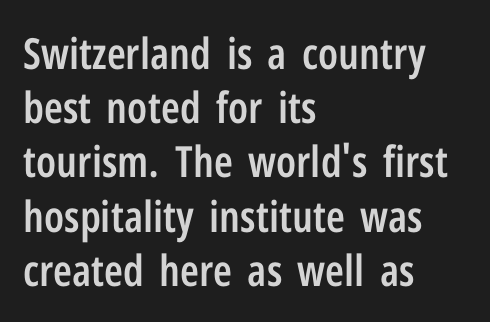
Q: Is the text bold? A: Semi-bold.
Q: Is the text italic (slanted)? A: No, it is upright.
Q: Is the typeface a serif or a sans-serif typeface? A: Sans-serif.
Q: Is the text underlined? A: No.
Q: How is the paragraph aligned? A: Left-aligned.
Q: Is the spacing between letters normal or unusually wide? A: Normal.
Q: Is the spacing between lines tight, normal or loose? A: Normal.
Q: Width (condensed, normal, or wide)? A: Condensed.
Q: Stroke contrast? A: Low.
Q: x-height? A: Medium.
Q: Monospaced? A: No.
